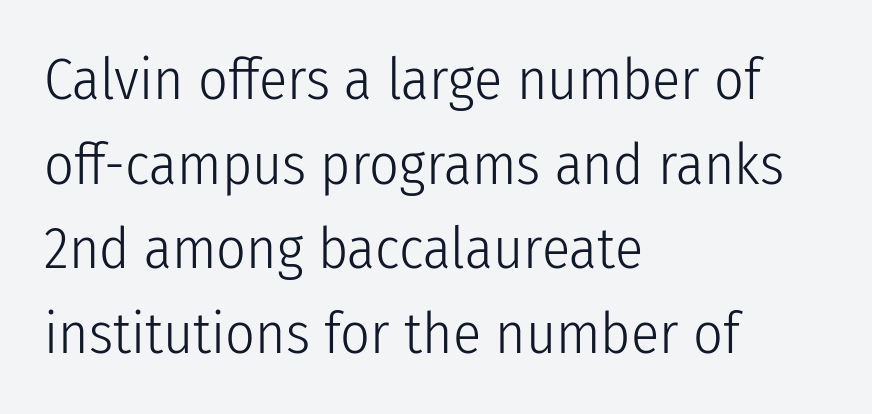
Horizontally, the lines are justified to the leading edge only. A typesetter would call this proportional, since set widths differ per character. Every stem runs plumb, perpendicular to the baseline. Anything drawn beneath the words? Only blank space. Nothing unusual about the tracking: characters are spaced as the font intends.
